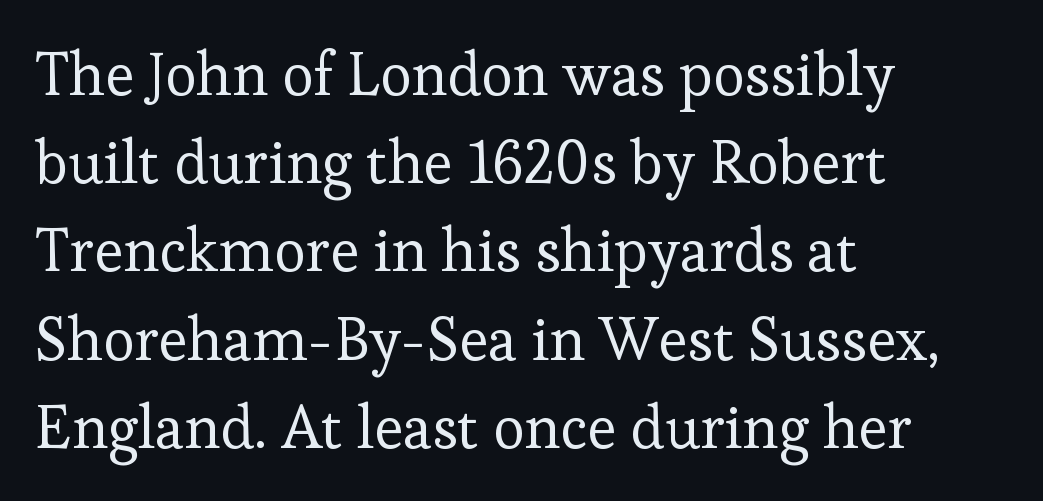
{"serif": "yes", "italic": "no", "bold": "no", "weight": "regular", "width": "normal", "stroke_contrast": "low", "x_height": "medium", "monospaced": "no", "underline": "no", "align": "left", "line_spacing": "normal", "line_spacing_ratio": 1.47, "letter_spacing": "normal", "letter_spacing_em": 0.0, "glyph_px": 60}
